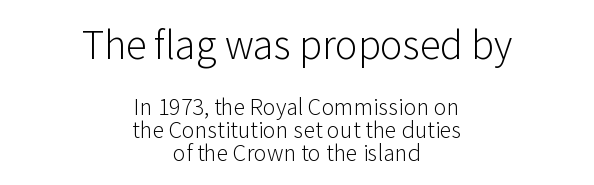
The strip under each line holds only bare page. Tall strokes in this sample are plumb rather than angled. The rendering keeps characters at their native spacing. Stems and bowls with no extra thickness — not bold. These lines stack symmetrically, like a column narrowing and widening about its center. These lines are rendered in a variable-pitch font.
